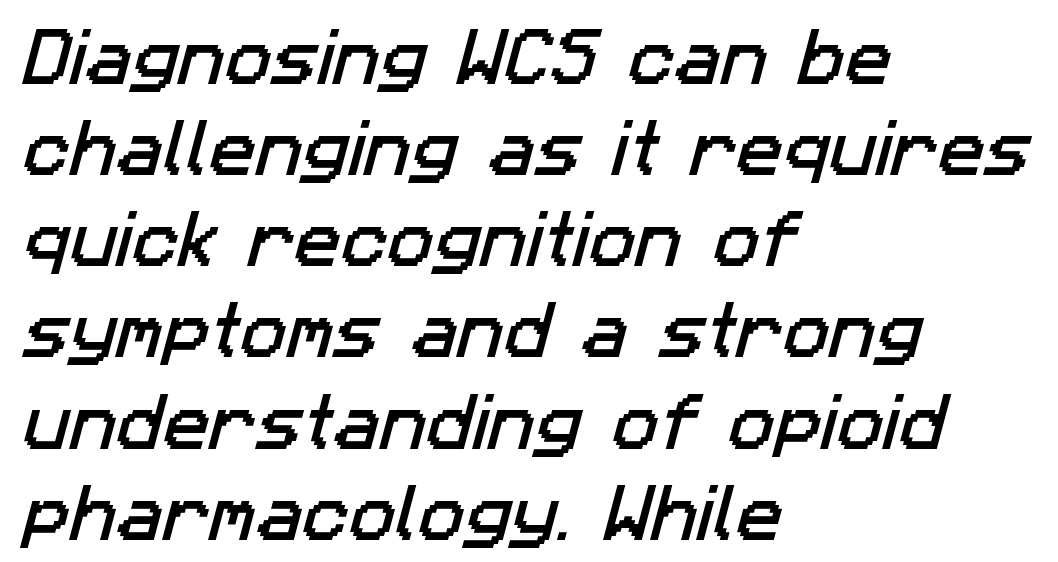
The specimen omits any rule beneath the text block's lines. How would I describe the line gaps? Plain and ordinary. The typesetter chose a ragged-right arrangement here. These lines are rendered in a variable-pitch font. Look at the bottom of the vertical strokes: they stop flat, with no serifs.
